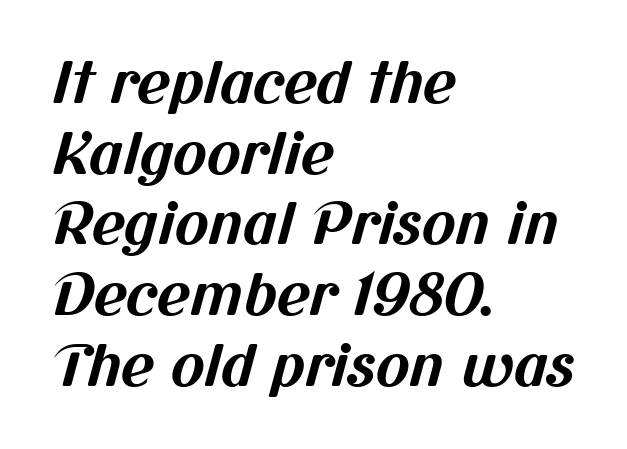
Is this a sans? Yes — the strokes have no serifs. The paragraph has a hard left edge and a soft right edge. Strokes here are thick enough to call this a true bold. This sample has the flowing, uneven cadence of proportional lettering. Lines of text with bare space underneath. Here the glyphs are tracked normally, forming tight word shapes.
